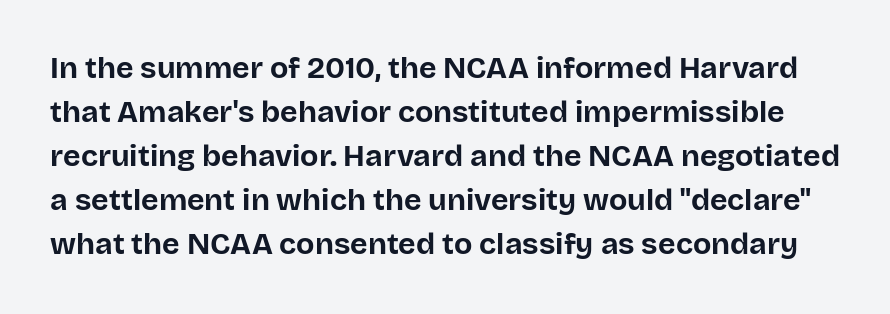
The image shows 30 px bold sans-serif type, upright; set normal line spacing (1.47x), normal letter spacing, not underlined; low stroke contrast and a large x-height.
